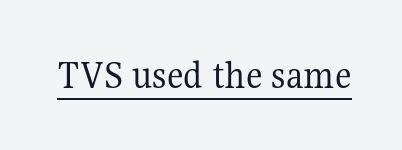
Q: Is the text bold? A: No.
Q: Is the text italic (slanted)? A: No, it is upright.
Q: Is the typeface a serif or a sans-serif typeface? A: Serif.
Q: Is the text underlined? A: Yes.
Q: Is the spacing between letters normal or unusually wide? A: Normal.
Q: Width (condensed, normal, or wide)? A: Normal.
Q: Stroke contrast? A: Medium.
Q: x-height? A: Medium.
Q: Monospaced? A: No.
